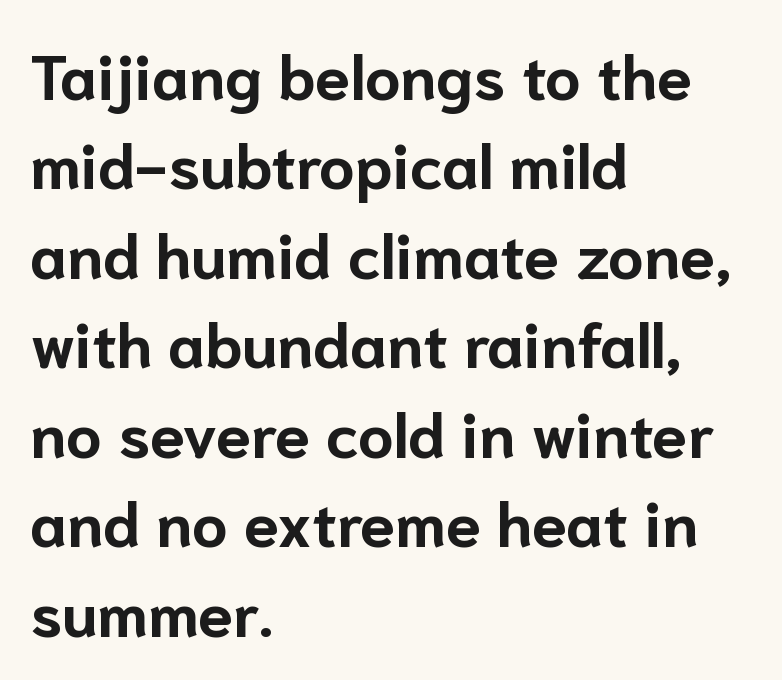
Q: Is the text bold? A: Yes.
Q: Is the text italic (slanted)? A: No, it is upright.
Q: Is the typeface a serif or a sans-serif typeface? A: Sans-serif.
Q: Is the text underlined? A: No.
Q: How is the paragraph aligned? A: Left-aligned.
Q: Is the spacing between letters normal or unusually wide? A: Normal.
Q: Is the spacing between lines tight, normal or loose? A: Normal.
Q: Width (condensed, normal, or wide)? A: Normal.
Q: Stroke contrast? A: Low.
Q: x-height? A: Medium.
Q: Monospaced? A: No.
